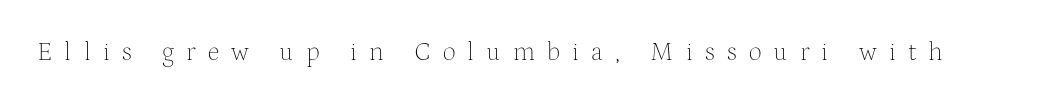
Words appear elongated and porous because spacing is wide. A clean baseline with only descenders dipping below it. The characters are drawn with everyday or finer stroke widths. A typesetter would mark this as roman, not italic.
